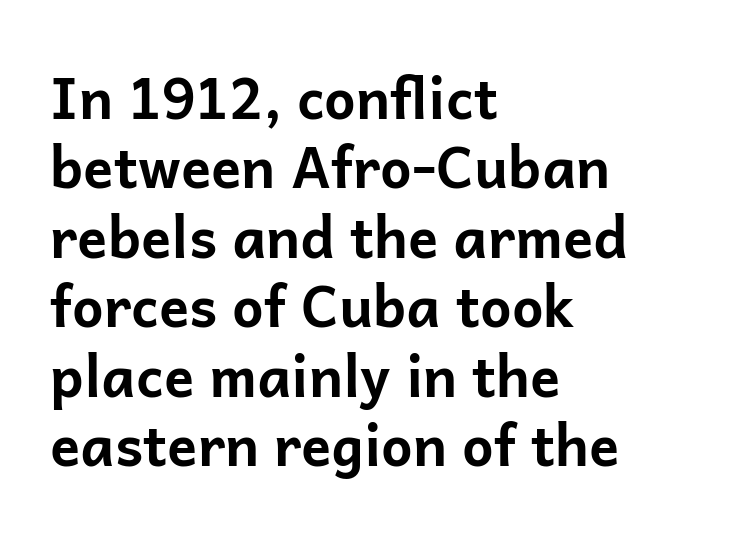
{"serif": "no", "italic": "no", "bold": "yes", "weight": "bold", "width": "normal", "stroke_contrast": "low", "x_height": "medium", "monospaced": "no", "underline": "no", "align": "left", "line_spacing_ratio": 1.24, "letter_spacing": "normal", "letter_spacing_em": 0.0, "glyph_px": 56}
